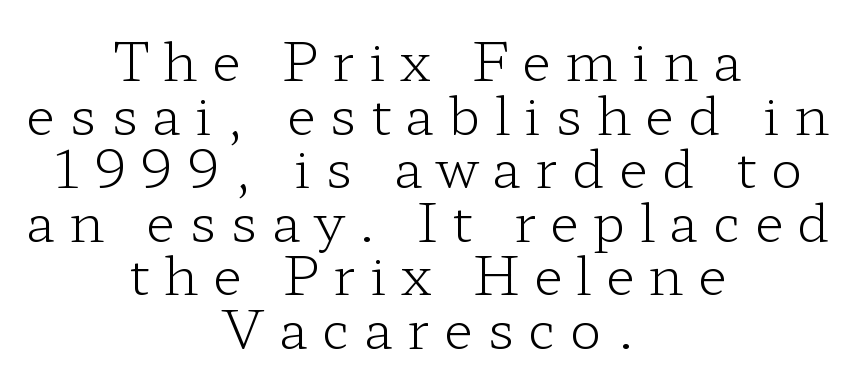
The image shows 53 px light, wide serif type, upright; set centered, tight line spacing (1.01x), unusually wide letter spacing (+0.27 em), not underlined; low stroke contrast and a medium x-height.
